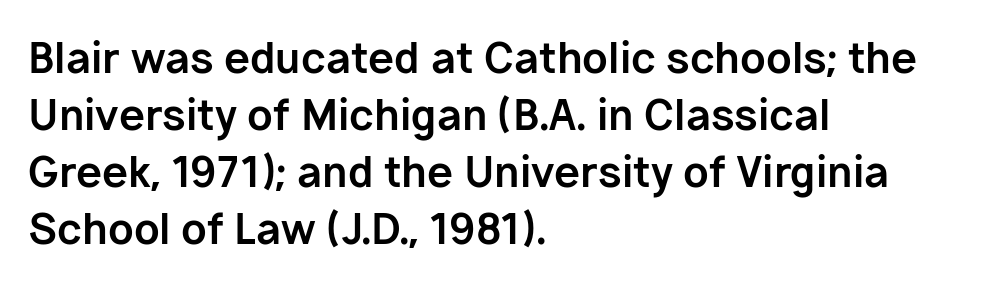
The ragged edge is on the right, which tells us the setting is flush left. The glyphs in this specimen are sans serif. Anything drawn beneath the words? Only blank space. Nope, not italic — everything's standing straight. The rendering uses a moderate line-height, typical for paragraphs.
